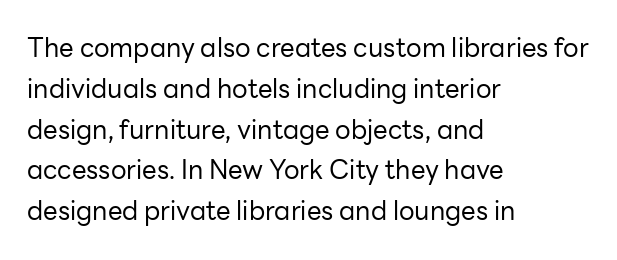
The image shows 26 px text type, upright; set left-aligned, normal line spacing (1.57x), normal letter spacing, not underlined.
